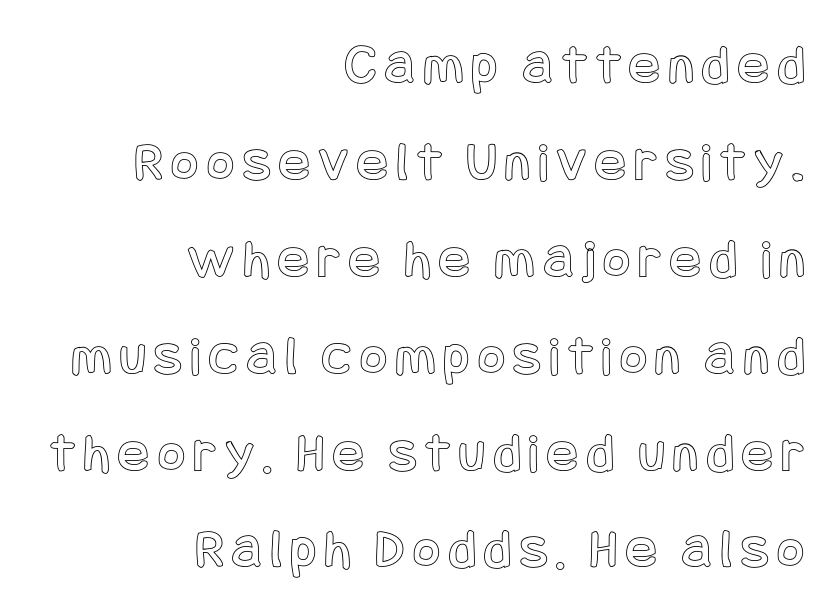
Nope, not italic — everything's standing straight. The paragraph has a hard right edge and a soft left edge. The block of text has a typical density, with ordinary space between rows. Descender tails drop into unmarked territory.
